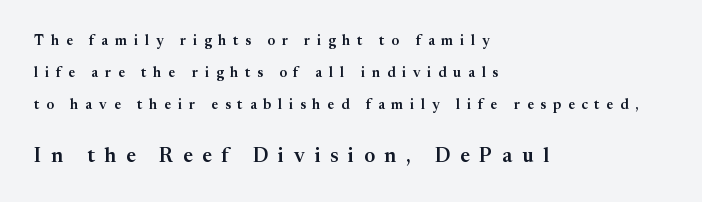
{"italic": "no", "underline": "no", "align": "left", "line_spacing": "loose", "line_spacing_ratio": 2.3, "letter_spacing": "wide", "letter_spacing_em": 0.49, "larger_block": "second", "size_ratio": 1.43, "glyph_px": 20}
